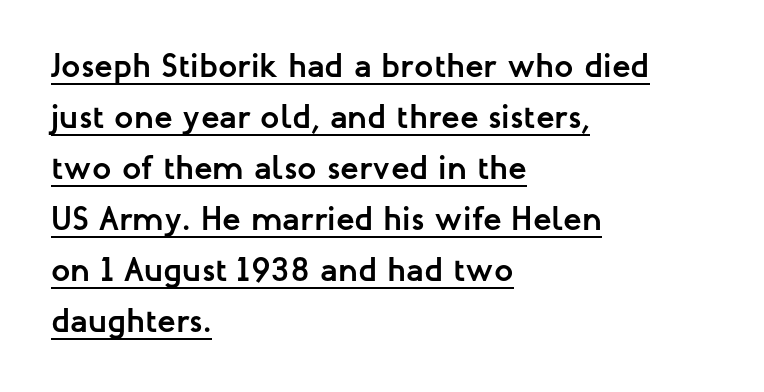
{"serif": "no", "italic": "no", "bold": "yes", "weight": "semibold", "width": "normal", "stroke_contrast": "low", "x_height": "medium", "monospaced": "no", "underline": "yes", "align": "left", "line_spacing": "normal", "line_spacing_ratio": 1.5, "letter_spacing": "normal", "letter_spacing_em": 0.0, "glyph_px": 34}
